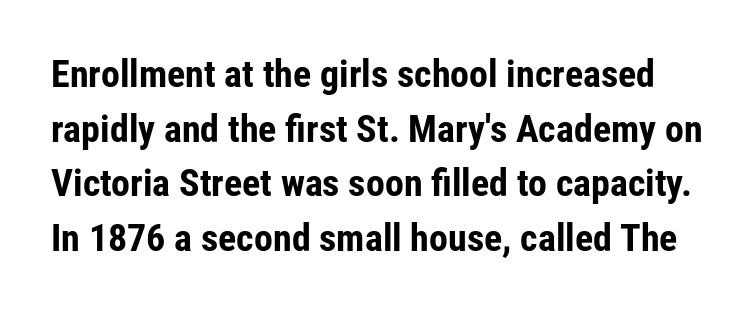
The strokes are fattened all the way to bold. Anything drawn beneath the words? Only blank space. Observe the ordinary spacing: letters are neighbours, not strangers. The passage shown stacks its lines at a standard gap. Is this a fixed-width face? No — the glyphs have proportional, varying widths. The letters stand straight up with perfectly vertical stems.
